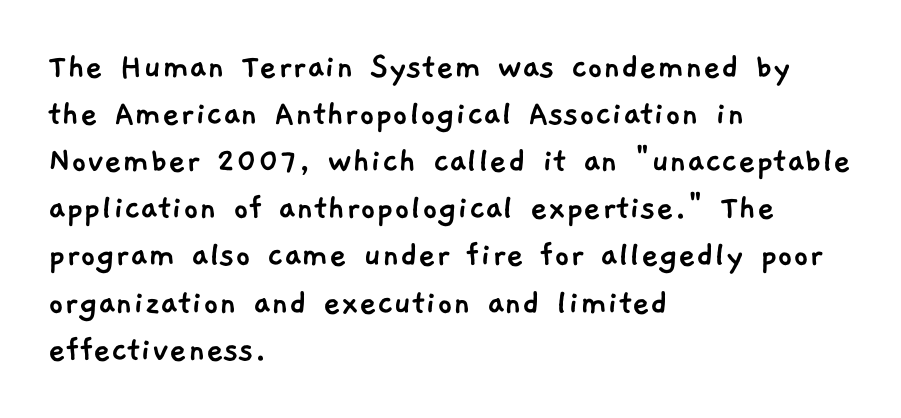
The image shows 38 px sans-serif type; set left-aligned, line spacing 1.24x, normal letter spacing, not underlined; low stroke contrast and a medium x-height.
